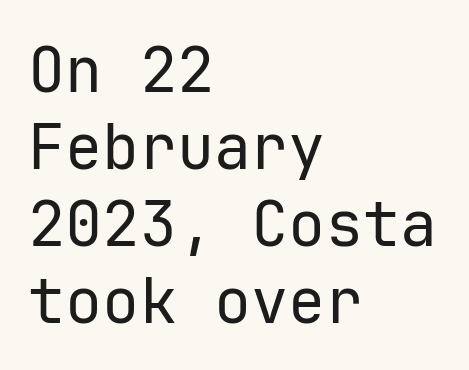
The image shows 62 px regular-weight sans-serif type, upright, monospaced; set left-aligned, line spacing 1.24x, normal letter spacing, not underlined; low stroke contrast and a medium x-height.
